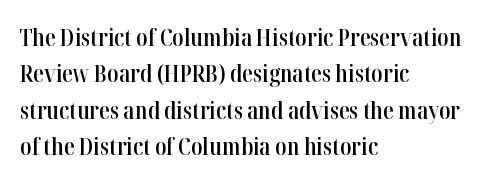
Q: Is the text bold? A: Semi-bold.
Q: Is the text italic (slanted)? A: No, it is upright.
Q: Is the text underlined? A: No.
Q: How is the paragraph aligned? A: Left-aligned.
Q: Is the spacing between letters normal or unusually wide? A: Normal.
Q: Is the spacing between lines tight, normal or loose? A: Normal.
